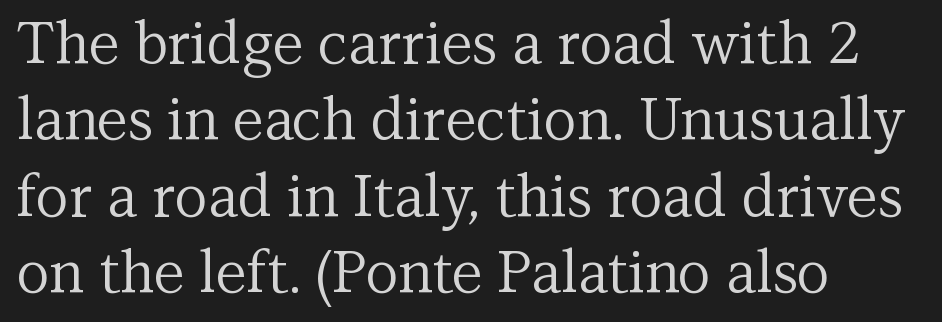
A classic flush-left, rag-right setting is used for this passage. Compared with typical paragraphs, the rows here are spaced about the same. The rendering keeps characters at their native spacing. Heft: none added — not bold. The designer went with a serif here, giving each stem small feet.
